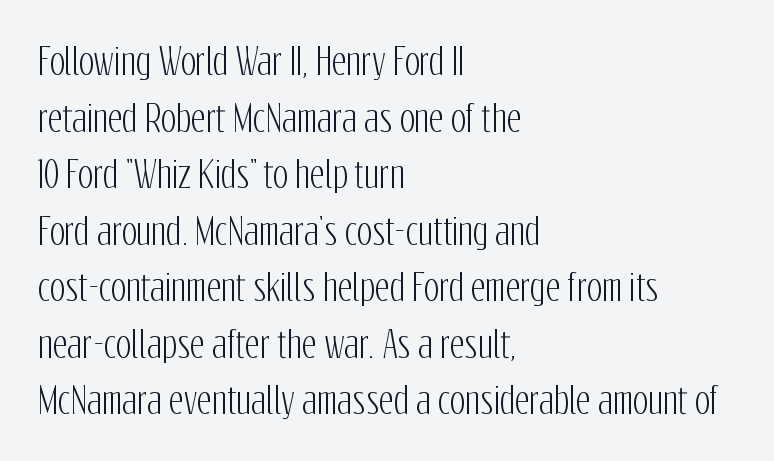
The image shows 36 px condensed sans-serif type, upright; set left-aligned, normal line spacing (1.57x), normal letter spacing, not underlined; low stroke contrast and a medium x-height.
